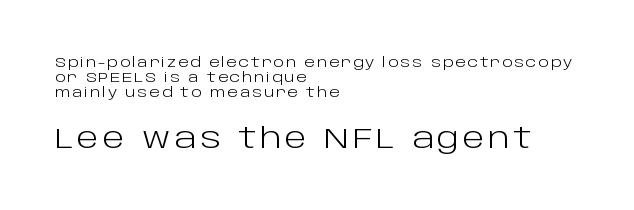
Typographically, this falls in the sans-serif category. Every character sits straight up, as roman type does. Notice how the passage keeps a crisp vertical edge on the left only. Successive baselines arrive quickly, one right under another. Bigger letters appear in the bottom chunk; the top chunk is reduced.
